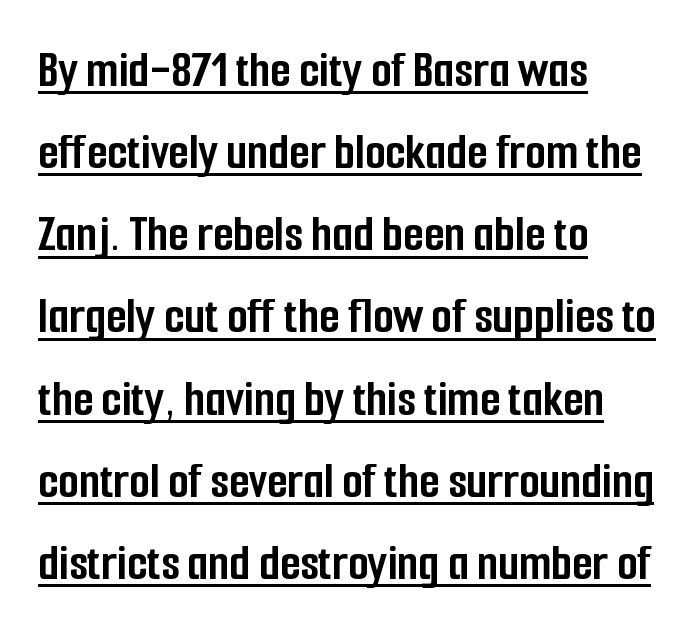
Evenly set lines give the paragraph a standard silhouette. Stroke thickness is high; the sample reads as a true bold. Typographically, this falls in the sans-serif category. In designer terms, the underline attribute is active on this setting. Compared with typical body copy, the letter spacing here is the same.
